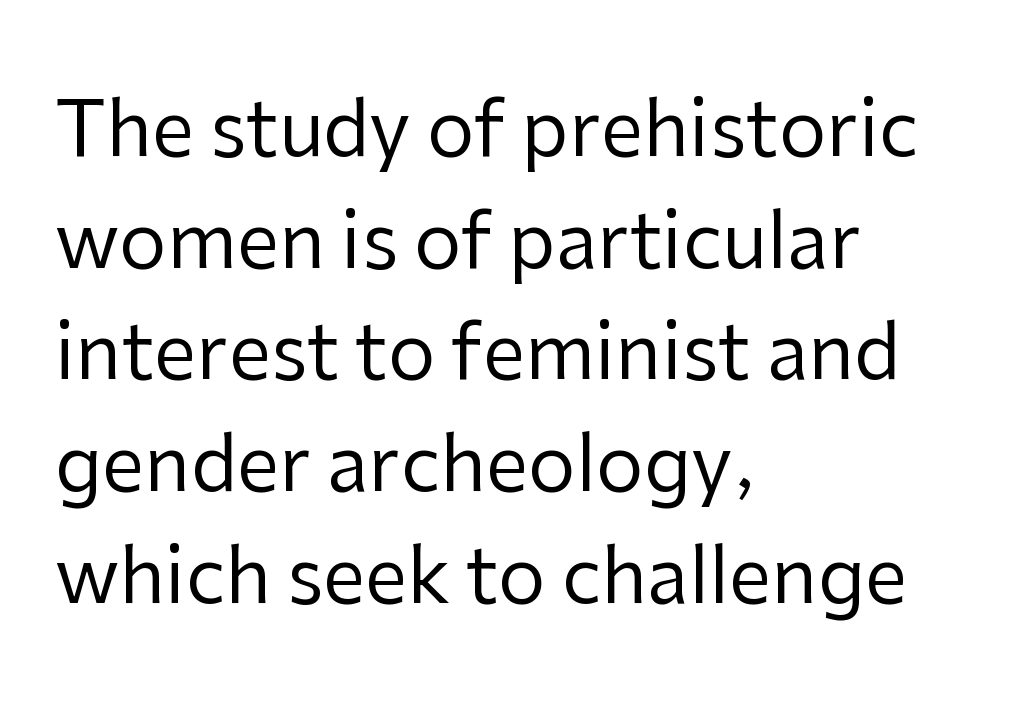
The image shows 76 px regular-weight sans-serif type, upright; set left-aligned, normal line spacing (1.47x), normal letter spacing, not underlined; low stroke contrast and a medium x-height.
